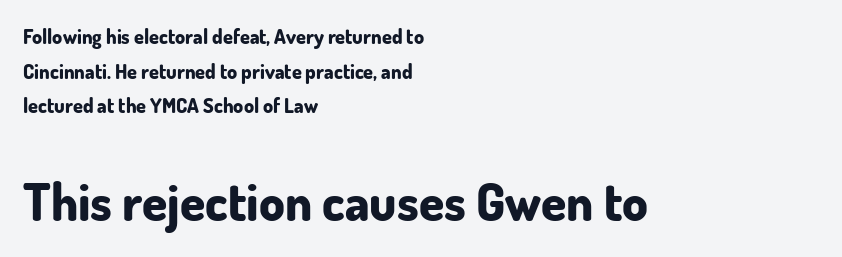
The image shows 51 px bold sans-serif type, upright; set left-aligned, line spacing 1.73x, normal letter spacing, not underlined; the second (bottom) block is 2.55x larger; low stroke contrast and a small x-height.
